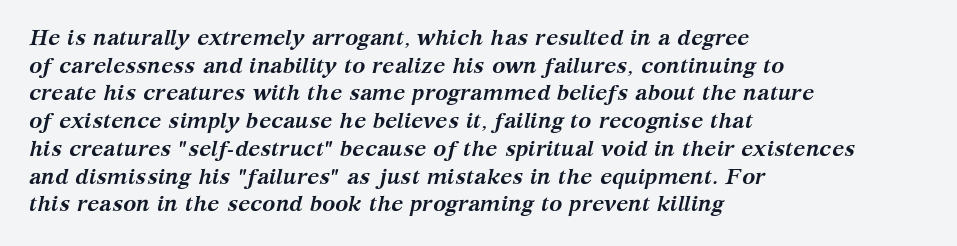
Q: Is the text bold? A: Yes.
Q: Is the text italic (slanted)? A: Yes, it leans right by about 12 degrees.
Q: Is the text underlined? A: No.
Q: How is the paragraph aligned? A: Left-aligned.
Q: Is the spacing between letters normal or unusually wide? A: Normal.
Q: Is the spacing between lines tight, normal or loose? A: Normal.
